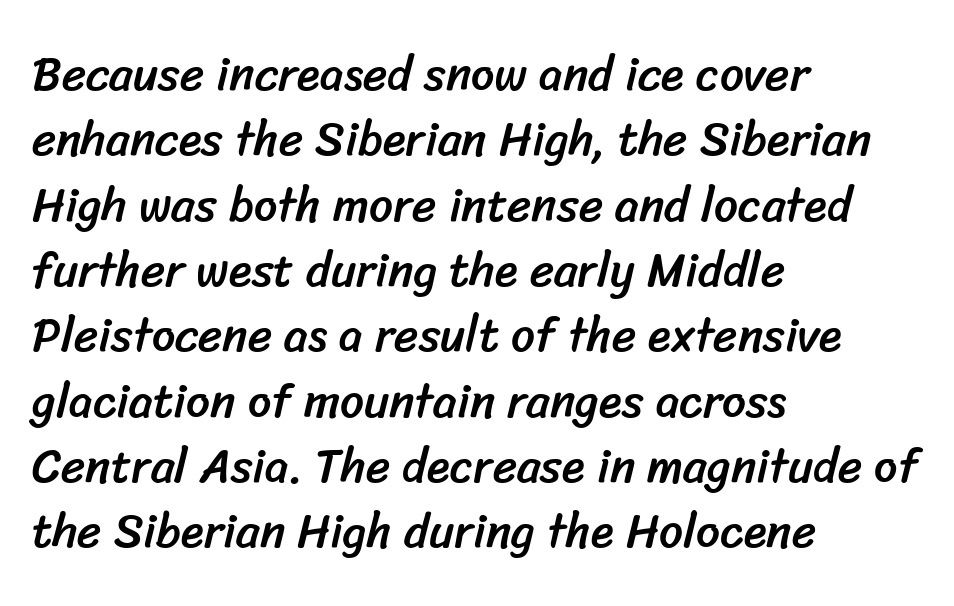
Do the characters align in a grid? No, the font is proportional. Just letters on the line, the space beneath them empty. Letterform terminals end flat and unadorned throughout the passage. All the whitespace from short lines collects on the right. Look at the tracking — it's just the regular setting, nothing added. Regular leading.
